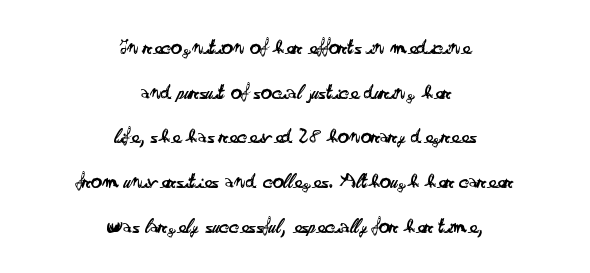
{"italic": "no", "bold": "no", "underline": "no", "align": "center", "line_spacing": "loose", "line_spacing_ratio": 2.03, "letter_spacing": "normal", "letter_spacing_em": 0.0, "glyph_px": 22}
